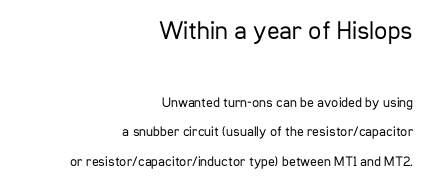
{"italic": "no", "bold": "no", "underline": "no", "align": "right", "line_spacing": "loose", "line_spacing_ratio": 2.11, "letter_spacing": "normal", "letter_spacing_em": 0.0, "larger_block": "first", "size_ratio": 1.86, "glyph_px": 26}
